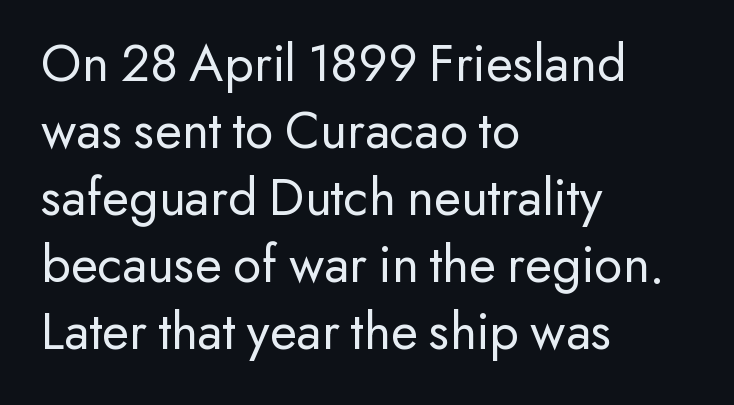
Words appear dense and cohesive because spacing is normal. Does the type have serifs? No, each stem ends abruptly. Summary of weight: not heavy and not bold. Nobody drew a line under any word here. Does the lettering tilt? It doesn't — this is upright.
